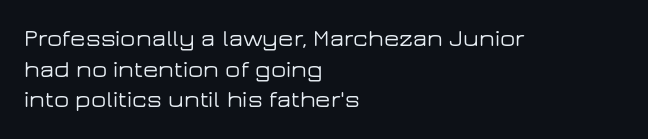
{"italic": "no", "underline": "no", "align": "left", "line_spacing_ratio": 1.23, "letter_spacing": "normal", "letter_spacing_em": 0.0, "glyph_px": 25}
